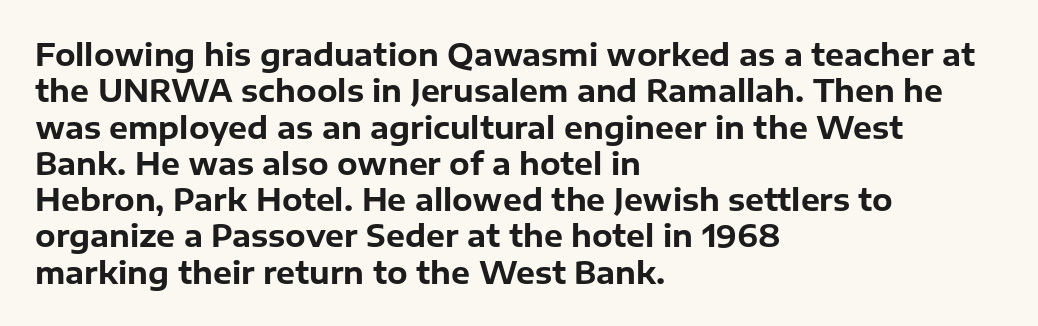
Words float on clear page, feet unadorned. Upright lettering throughout. Is this a sans? Yes — the strokes have no serifs. Between one letter and the next there's only the usual sliver of space.
